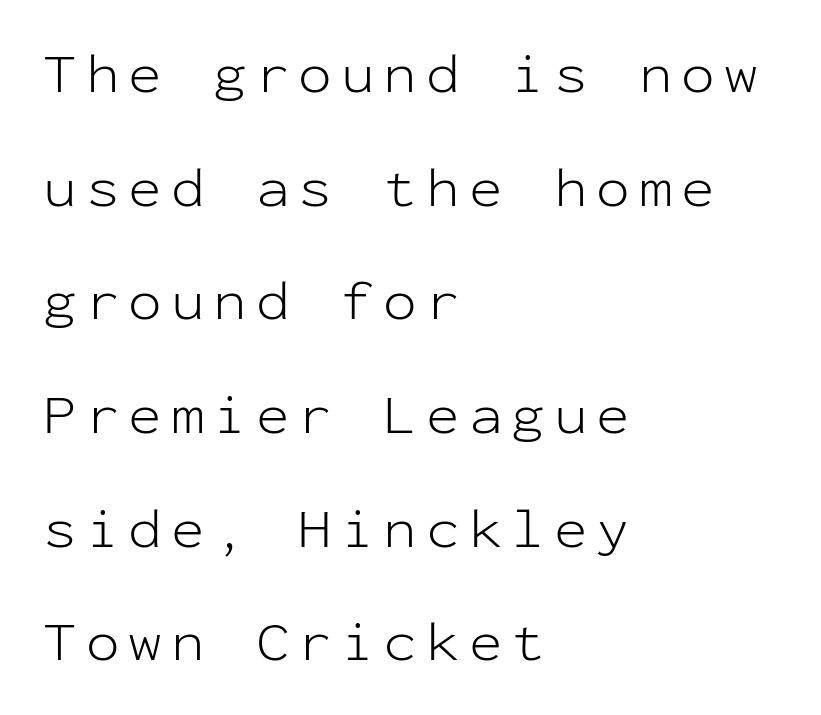
Q: Is the text bold? A: No.
Q: Is the text italic (slanted)? A: No, it is upright.
Q: Is the typeface a serif or a sans-serif typeface? A: Sans-serif.
Q: Is the text underlined? A: No.
Q: How is the paragraph aligned? A: Left-aligned.
Q: Is the spacing between lines tight, normal or loose? A: Loose.
Q: Width (condensed, normal, or wide)? A: Normal.
Q: Stroke contrast? A: Low.
Q: x-height? A: Medium.
Q: Monospaced? A: Yes.
